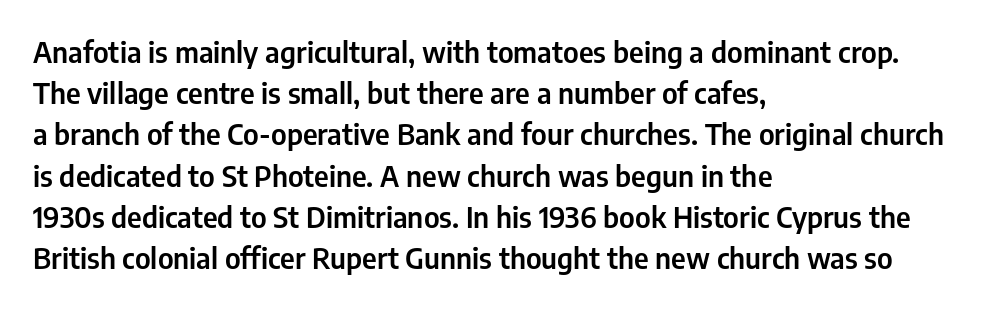
Is the block centered? No — it sits flush against the left margin. Letterform terminals end flat and unadorned throughout the passage. The space directly below the letters is spotless. This block has exactly the height ordinary leading produces. Compared with typical body copy, the letter spacing here is the same. No italicization has been applied; the sample stays upright.
